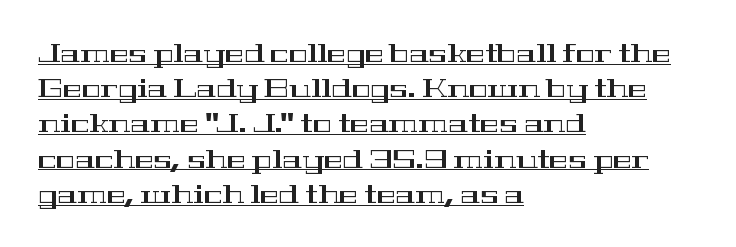
Between one letter and the next there's only the usual sliver of space. Regular leading. This sample uses an upright cut, with every glyph sitting square on the baseline. Reading down the block, your eye returns to a fixed left position each line.
